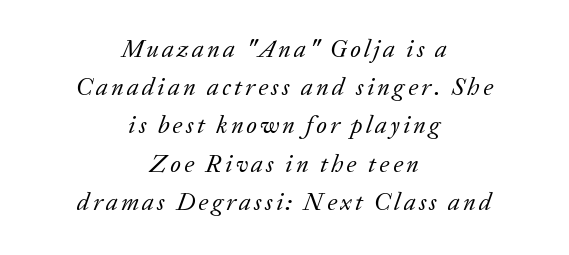
The image shows 25 px text type, italic (leaning right); set centered, normal line spacing (1.53x), not underlined.
